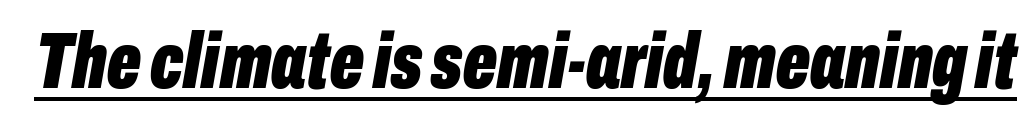
{"italic": "yes", "lean": "right", "slant_degrees": 10, "bold": "yes", "weight": "bold", "width": "condensed", "stroke_contrast": "low", "x_height": "medium", "monospaced": "no", "underline": "yes", "letter_spacing": "normal", "letter_spacing_em": 0.0, "glyph_px": 79}
